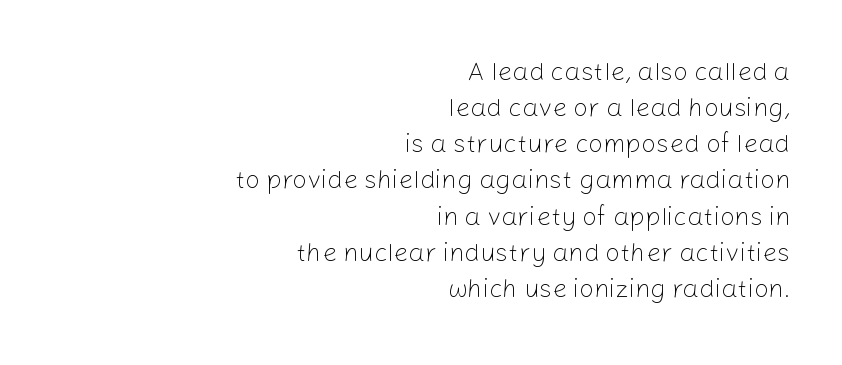
The characters are drawn with everyday or finer stroke widths. What stands out about the letter spacing? Nothing — it is the standard amount. The paragraph shown leans on its right margin. Normally led — the rows are evenly, conventionally spaced.
